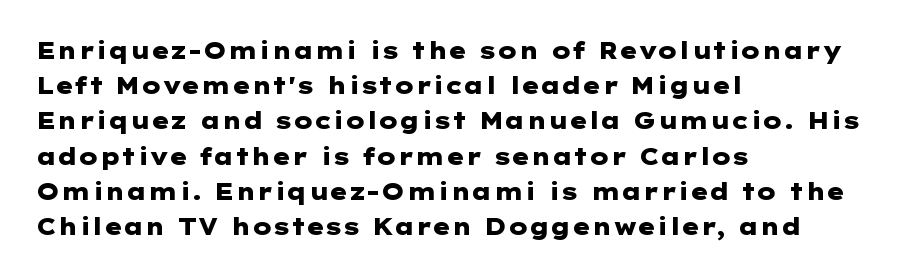
{"italic": "no", "bold": "yes", "underline": "no", "align": "left", "line_spacing": "normal", "line_spacing_ratio": 1.53, "letter_spacing": "normal", "letter_spacing_em": 0.0, "glyph_px": 23}
